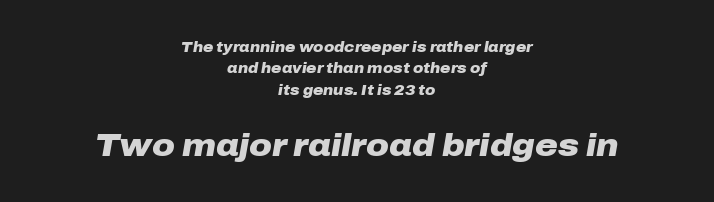
The more generous point size was reserved for the lower chunk. The passage shown is emphatically bold. Characters follow at the spacing the type designer built in. When letters slant like this, we call the style italic.
